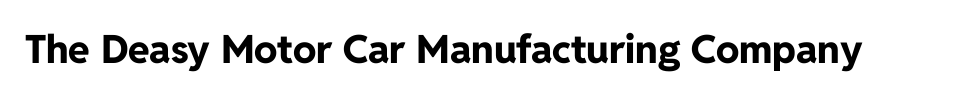
The image shows 39 px bold sans-serif type, upright; set normal letter spacing, not underlined; low stroke contrast and a medium x-height.
